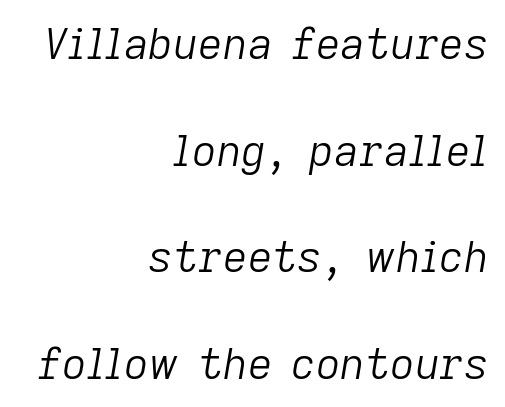
{"italic": "yes", "lean": "right", "slant_degrees": 9, "bold": "no", "weight": "light", "width": "normal", "stroke_contrast": "low", "x_height": "medium", "monospaced": "no", "underline": "no", "align": "right", "line_spacing": "loose", "line_spacing_ratio": 2.48, "letter_spacing": "normal", "letter_spacing_em": 0.0, "glyph_px": 43}
